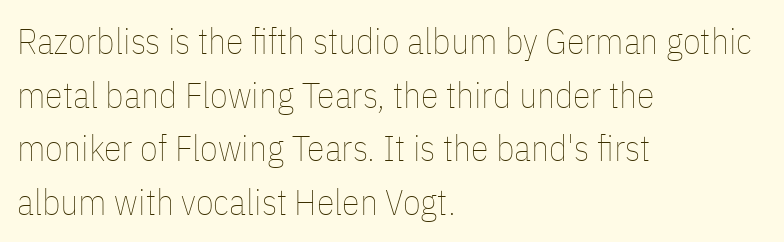
{"italic": "no", "bold": "no", "weight": "thin", "width": "condensed", "stroke_contrast": "low", "x_height": "medium", "monospaced": "no", "underline": "no", "align": "left", "line_spacing": "normal", "line_spacing_ratio": 1.49, "letter_spacing": "normal", "letter_spacing_em": 0.0, "glyph_px": 36}
